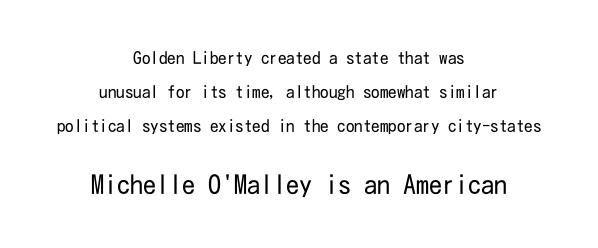
Q: Is the text bold? A: No.
Q: Is the text italic (slanted)? A: No, it is upright.
Q: Is the text underlined? A: No.
Q: How is the paragraph aligned? A: Centered.
Q: Is the spacing between letters normal or unusually wide? A: Normal.
Q: Is the spacing between lines tight, normal or loose? A: Loose.
Q: Which block of text is set in a larger size, the first (top) or the second (bottom)? A: The second (bottom) one.
